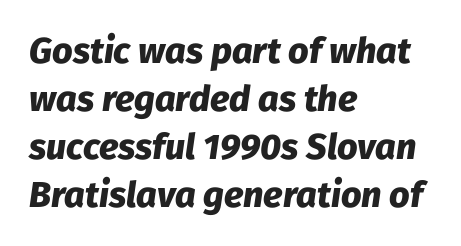
The baseline area is clear. In terms of letterspacing, this is plain default setting. The passage shown is typed in a proportional face where columns would drift. Heavy-handed strokes throughout: this text is bold. The lines are quadded left.
